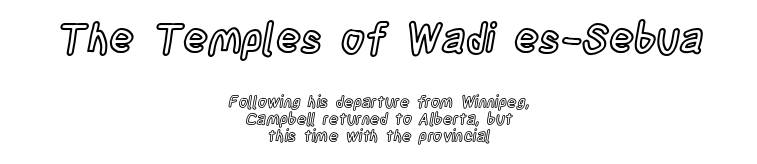
{"width": "condensed", "x_height": "large", "monospaced": "no", "underline": "no", "align": "center", "line_spacing": "tight", "line_spacing_ratio": 1.04, "letter_spacing": "normal", "letter_spacing_em": 0.0, "larger_block": "first", "size_ratio": 2.56, "glyph_px": 41}
